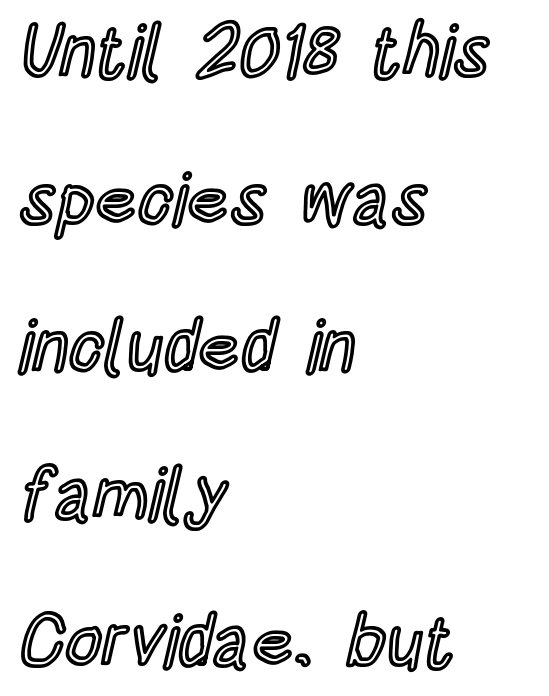
This sample uses plain, unmodified letter spacing. The zone under the glyphs is completely vacant. Loosely led — the rows are spread out. You could not count columns in this text — the font is proportionally spaced.
